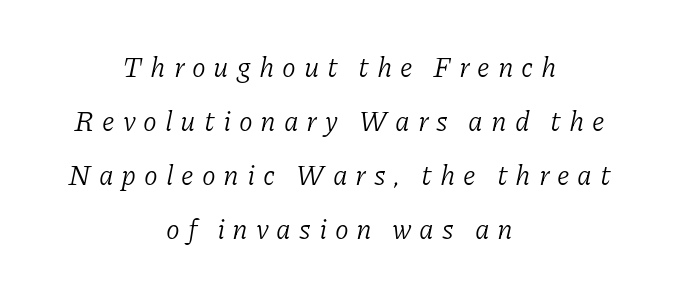
The image shows 28 px light serif type, italic (leaning right); set centered, loose line spacing (1.93x), unusually wide letter spacing (+0.28 em), not underlined; low stroke contrast and a medium x-height.
